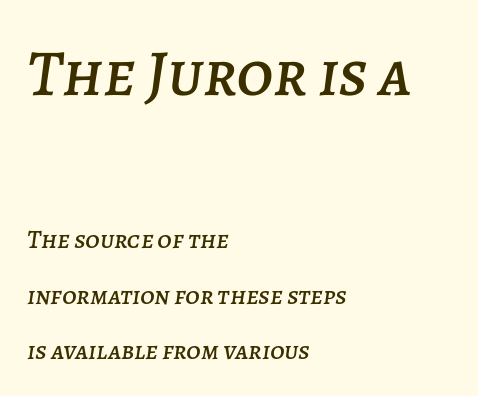
Q: Is the text italic (slanted)? A: Yes, it leans right by about 7 degrees.
Q: Is the text underlined? A: No.
Q: How is the paragraph aligned? A: Left-aligned.
Q: Is the spacing between letters normal or unusually wide? A: Normal.
Q: Is the spacing between lines tight, normal or loose? A: Loose.
Q: Which block of text is set in a larger size, the first (top) or the second (bottom)? A: The first (top) one.
Q: Width (condensed, normal, or wide)? A: Normal.
Q: Stroke contrast? A: Low.
Q: x-height? A: Large.
Q: Monospaced? A: No.
